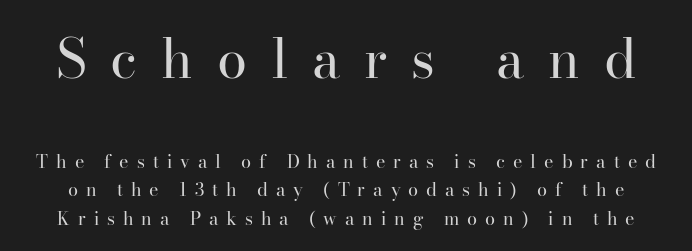
{"serif": "yes", "italic": "no", "bold": "no", "weight": "regular", "width": "normal", "stroke_contrast": "high", "x_height": "small", "monospaced": "no", "underline": "no", "line_spacing": "normal", "line_spacing_ratio": 1.6, "letter_spacing": "wide", "letter_spacing_em": 0.44, "larger_block": "first", "size_ratio": 3.0, "glyph_px": 54}
